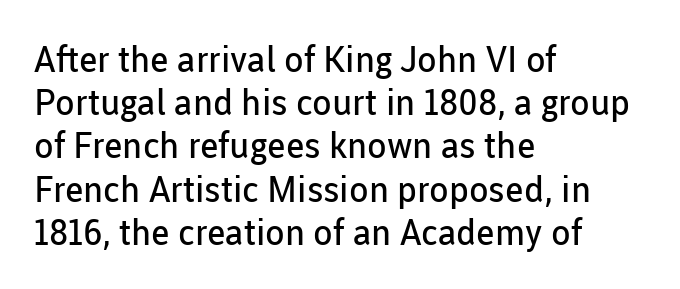
The image shows 36 px regular-weight sans-serif type, upright; set left-aligned, line spacing 1.2x, normal letter spacing, not underlined; low stroke contrast and a medium x-height.
